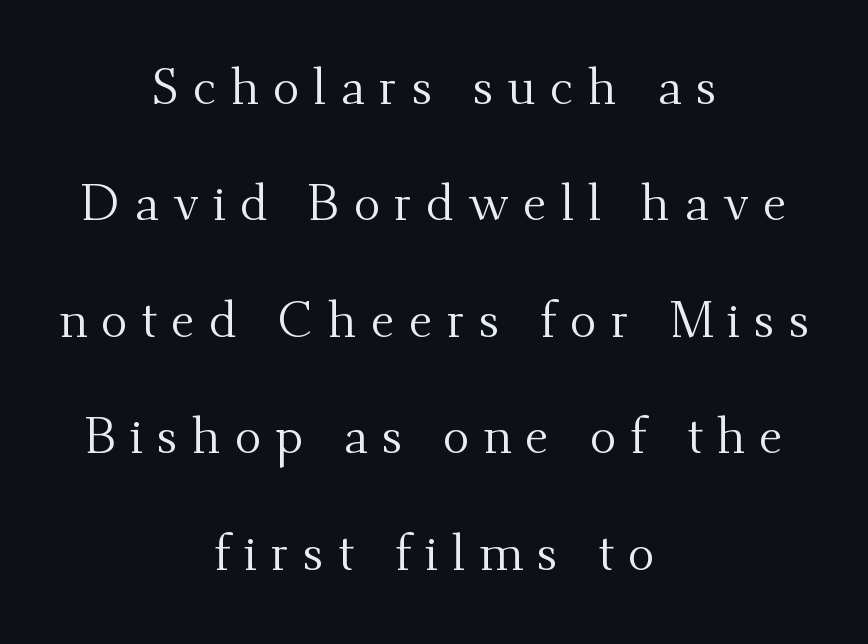
{"serif": "yes", "italic": "no", "bold": "no", "weight": "regular", "width": "normal", "stroke_contrast": "medium", "x_height": "small", "monospaced": "no", "underline": "no", "align": "center", "line_spacing": "loose", "line_spacing_ratio": 2.33, "letter_spacing": "wide", "letter_spacing_em": 0.28, "glyph_px": 50}
